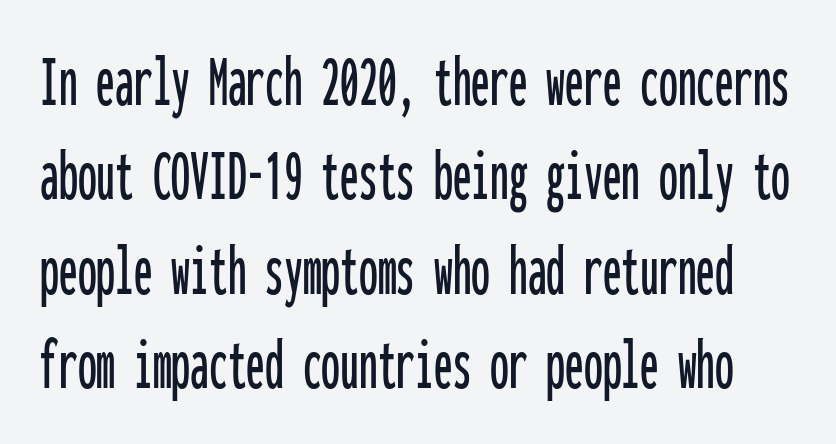
Q: Is the text italic (slanted)? A: No, it is upright.
Q: Is the typeface a serif or a sans-serif typeface? A: Sans-serif.
Q: Is the text underlined? A: No.
Q: Is the spacing between letters normal or unusually wide? A: Normal.
Q: Is the spacing between lines tight, normal or loose? A: Normal.
Q: Width (condensed, normal, or wide)? A: Condensed.
Q: Stroke contrast? A: Low.
Q: x-height? A: Medium.
Q: Monospaced? A: Yes.
